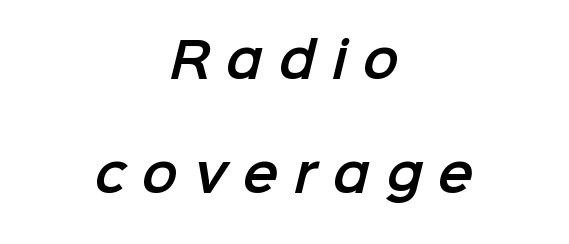
Q: Is the typeface a serif or a sans-serif typeface? A: Sans-serif.
Q: Is the text underlined? A: No.
Q: How is the paragraph aligned? A: Centered.
Q: Is the spacing between letters normal or unusually wide? A: Unusually wide.
Q: Is the spacing between lines tight, normal or loose? A: Loose.
Q: Width (condensed, normal, or wide)? A: Normal.
Q: Stroke contrast? A: Low.
Q: x-height? A: Medium.
Q: Monospaced? A: No.
